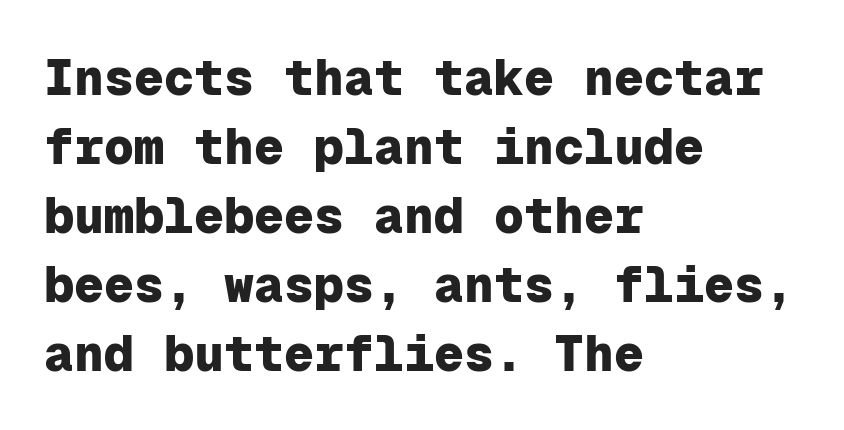
Q: Is the text bold? A: Yes.
Q: Is the text italic (slanted)? A: No, it is upright.
Q: Is the typeface a serif or a sans-serif typeface? A: Sans-serif.
Q: Is the text underlined? A: No.
Q: How is the paragraph aligned? A: Left-aligned.
Q: Is the spacing between letters normal or unusually wide? A: Normal.
Q: Is the spacing between lines tight, normal or loose? A: Normal.
Q: Width (condensed, normal, or wide)? A: Normal.
Q: Stroke contrast? A: Low.
Q: x-height? A: Medium.
Q: Monospaced? A: Yes.
